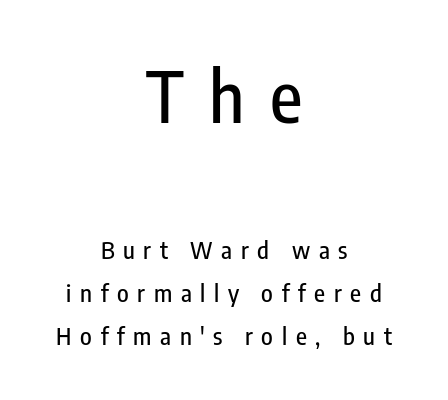
Q: Is the text italic (slanted)? A: No, it is upright.
Q: Is the typeface a serif or a sans-serif typeface? A: Sans-serif.
Q: Is the text underlined? A: No.
Q: How is the paragraph aligned? A: Centered.
Q: Is the spacing between letters normal or unusually wide? A: Unusually wide.
Q: Which block of text is set in a larger size, the first (top) or the second (bottom)? A: The first (top) one.
Q: Width (condensed, normal, or wide)? A: Condensed.
Q: Stroke contrast? A: Low.
Q: x-height? A: Medium.
Q: Monospaced? A: No.
